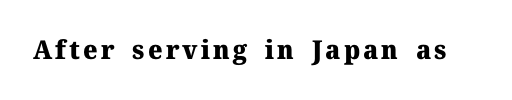
The image shows 26 px bold type, upright; set not underlined.
